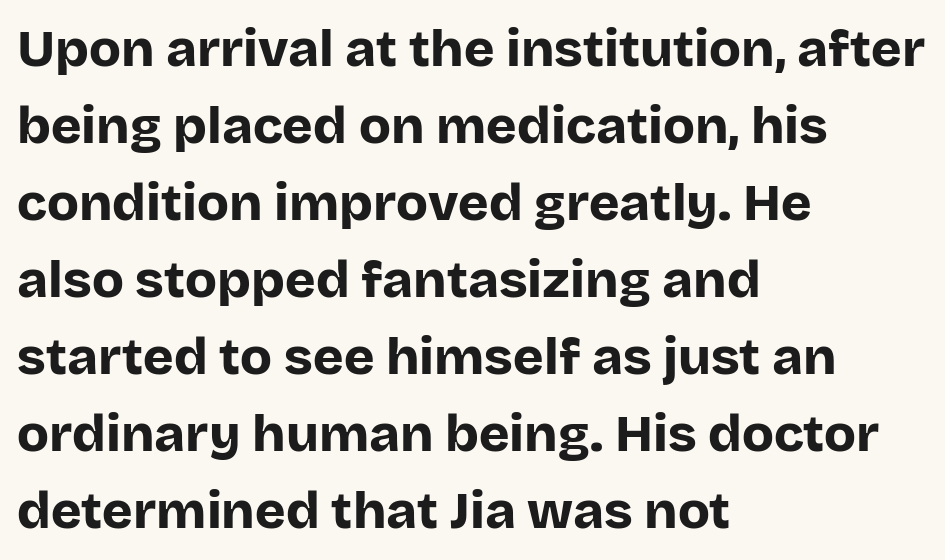
Q: Is the text bold? A: Yes.
Q: Is the text italic (slanted)? A: No, it is upright.
Q: Is the typeface a serif or a sans-serif typeface? A: Sans-serif.
Q: Is the text underlined? A: No.
Q: How is the paragraph aligned? A: Left-aligned.
Q: Is the spacing between letters normal or unusually wide? A: Normal.
Q: Is the spacing between lines tight, normal or loose? A: Normal.
Q: Width (condensed, normal, or wide)? A: Normal.
Q: Stroke contrast? A: Low.
Q: x-height? A: Large.
Q: Monospaced? A: No.
